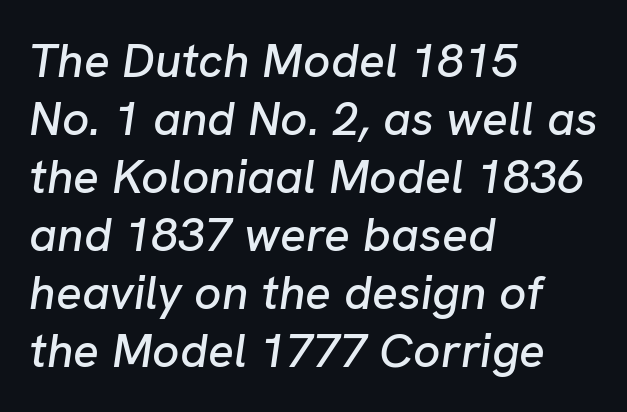
The image shows 48 px text type, italic (leaning right); set left-aligned, line spacing 1.21x, normal letter spacing, not underlined; low stroke contrast and a medium x-height.
